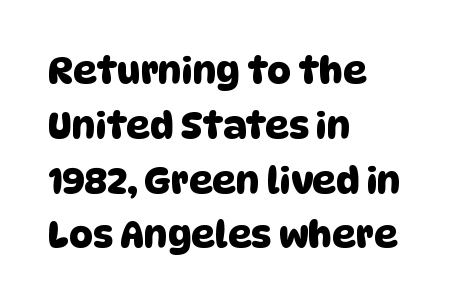
The image shows 37 px sans-serif type; set left-aligned, normal line spacing (1.48x), normal letter spacing, not underlined; low stroke contrast and a large x-height.
